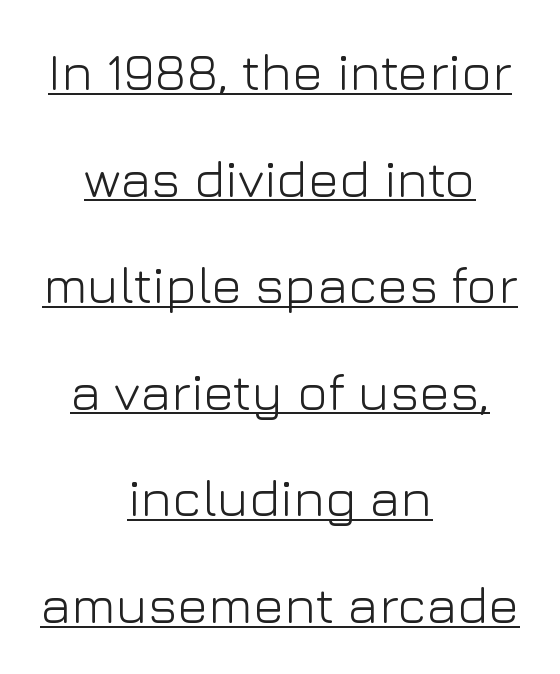
The line-height multiplier appears high, well above default. The rendering uses natural spacing where letterforms have individual widths. Short and long lines alike share a common midpoint. This reads as an unemphasized weight, regular at the heaviest. The glyphs are accompanied by a horizontal stroke just below them. The face used here is rendered with its standard letterfit.
